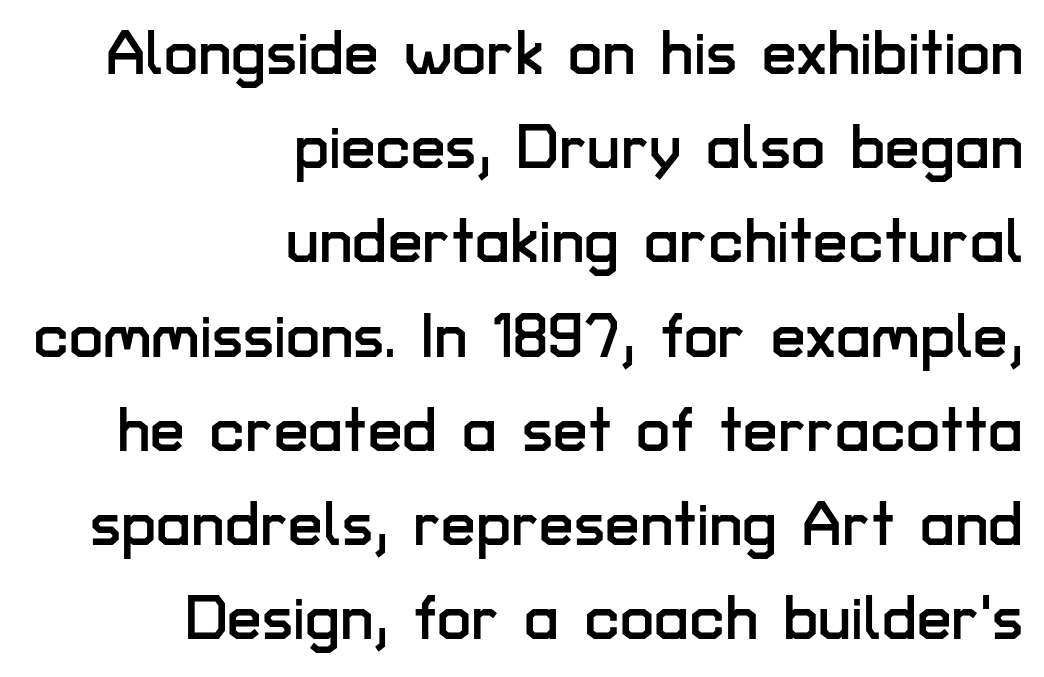
Q: Is the text italic (slanted)? A: No, it is upright.
Q: Is the typeface a serif or a sans-serif typeface? A: Sans-serif.
Q: Is the text underlined? A: No.
Q: How is the paragraph aligned? A: Right-aligned.
Q: Is the spacing between letters normal or unusually wide? A: Normal.
Q: Is the spacing between lines tight, normal or loose? A: Normal.
Q: Width (condensed, normal, or wide)? A: Normal.
Q: Stroke contrast? A: Low.
Q: x-height? A: Medium.
Q: Monospaced? A: No.
